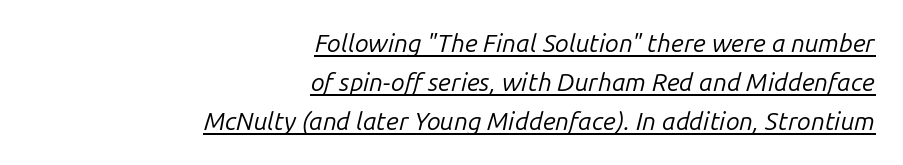
Q: Is the text bold? A: No.
Q: Is the text italic (slanted)? A: Yes, it leans right by about 14 degrees.
Q: Is the text underlined? A: Yes.
Q: How is the paragraph aligned? A: Right-aligned.
Q: Is the spacing between letters normal or unusually wide? A: Normal.
Q: Is the spacing between lines tight, normal or loose? A: Normal.
